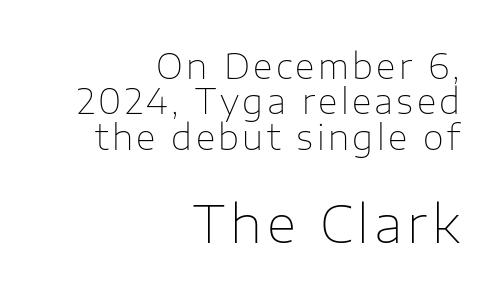
The image shows 51 px thin sans-serif type, upright; set right-aligned, tight line spacing (1.04x), not underlined; the second (bottom) block is 1.5x larger; low stroke contrast and a medium x-height.
